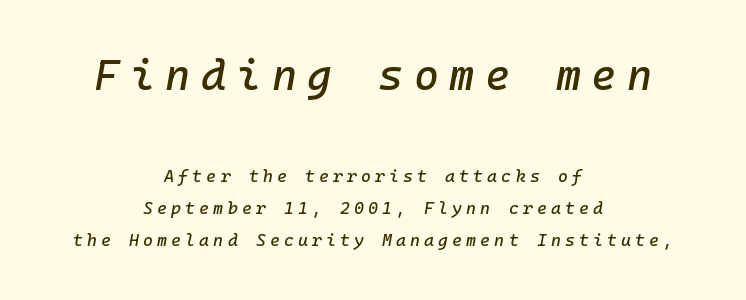
The typesetter chose a symmetrical, centered arrangement here. The area under the type is left untouched. The designer gave the opening block more size than the closing block. Does the lettering tilt? It does — this is italic. Letter spacing: wide.
